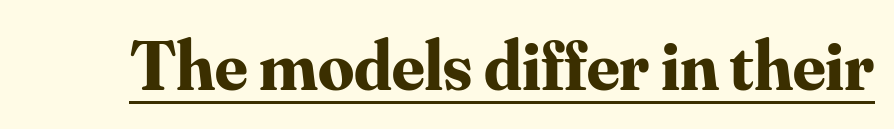
{"serif": "yes", "italic": "no", "bold": "yes", "weight": "bold", "width": "normal", "stroke_contrast": "medium", "x_height": "small", "monospaced": "no", "underline": "yes", "letter_spacing": "normal", "letter_spacing_em": 0.0, "glyph_px": 71}
